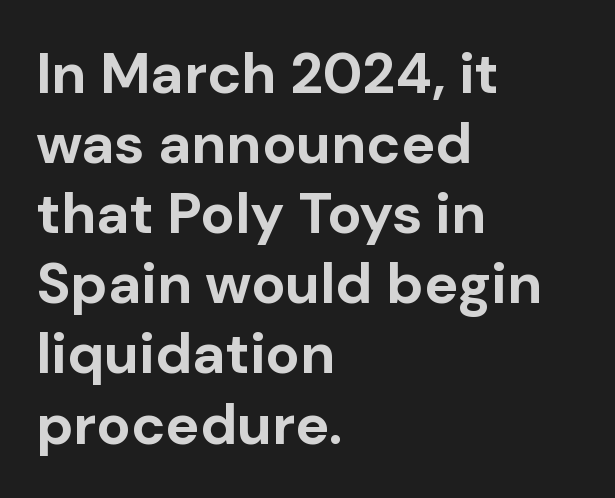
{"serif": "no", "italic": "no", "bold": "yes", "weight": "bold", "width": "normal", "stroke_contrast": "low", "x_height": "medium", "monospaced": "no", "underline": "no", "align": "left", "line_spacing_ratio": 1.23, "letter_spacing": "normal", "letter_spacing_em": 0.0, "glyph_px": 57}
